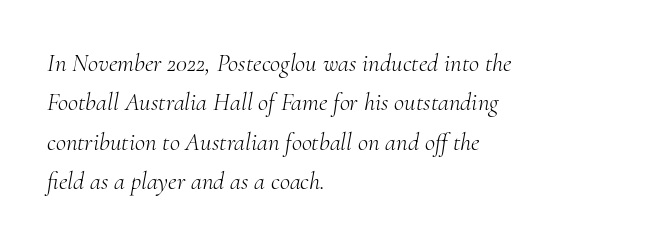
The image shows 25 px text type, italic (leaning right); set left-aligned, normal line spacing (1.58x), normal letter spacing, not underlined.
